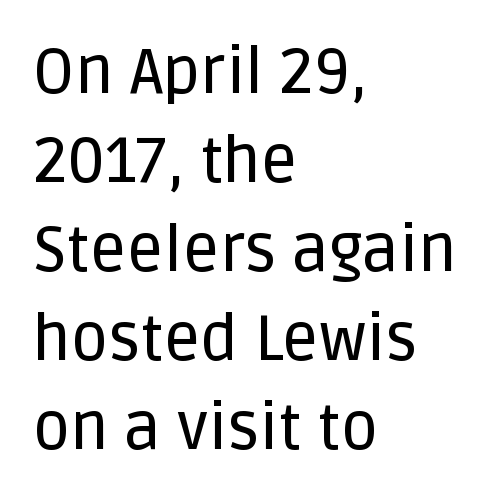
Q: Is the text italic (slanted)? A: No, it is upright.
Q: Is the typeface a serif or a sans-serif typeface? A: Sans-serif.
Q: Is the text underlined? A: No.
Q: How is the paragraph aligned? A: Left-aligned.
Q: Is the spacing between letters normal or unusually wide? A: Normal.
Q: Is the spacing between lines tight, normal or loose? A: Normal.
Q: Width (condensed, normal, or wide)? A: Normal.
Q: Stroke contrast? A: Low.
Q: x-height? A: Large.
Q: Monospaced? A: No.
